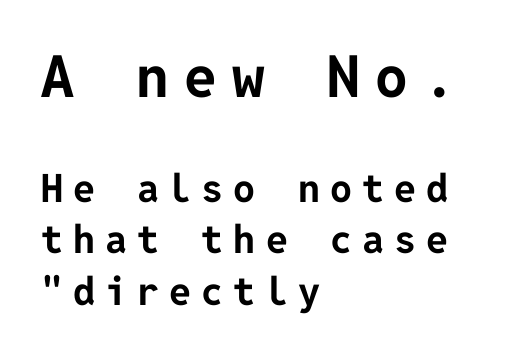
{"serif": "no", "italic": "no", "bold": "yes", "weight": "bold", "width": "normal", "stroke_contrast": "low", "x_height": "medium", "underline": "no", "align": "left", "line_spacing": "normal", "line_spacing_ratio": 1.32, "letter_spacing": "wide", "letter_spacing_em": 0.26, "larger_block": "first", "size_ratio": 1.49, "glyph_px": 58}
